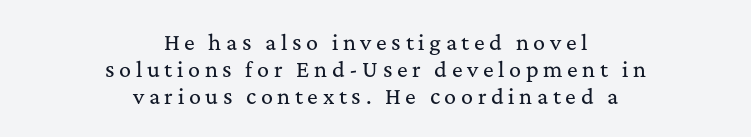
The image shows 20 px text type, upright; set centered, normal line spacing (1.34x), unusually wide letter spacing (+0.23 em), not underlined.
